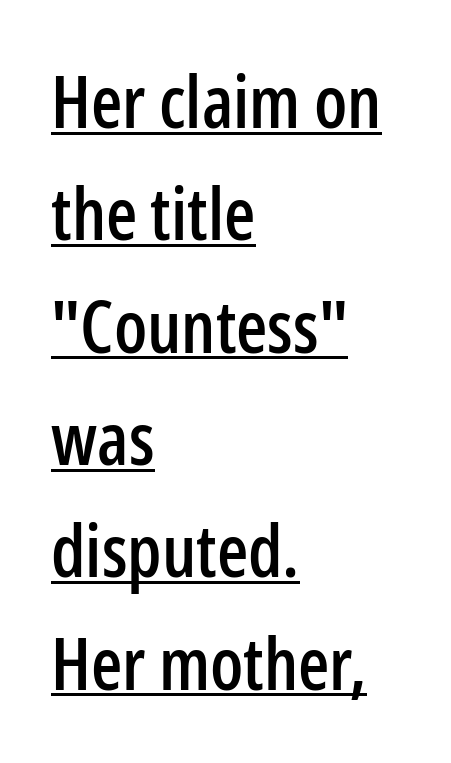
The image shows 72 px condensed sans-serif type, upright; set left-aligned, normal line spacing (1.56x), normal letter spacing, underlined; low stroke contrast and a medium x-height.
